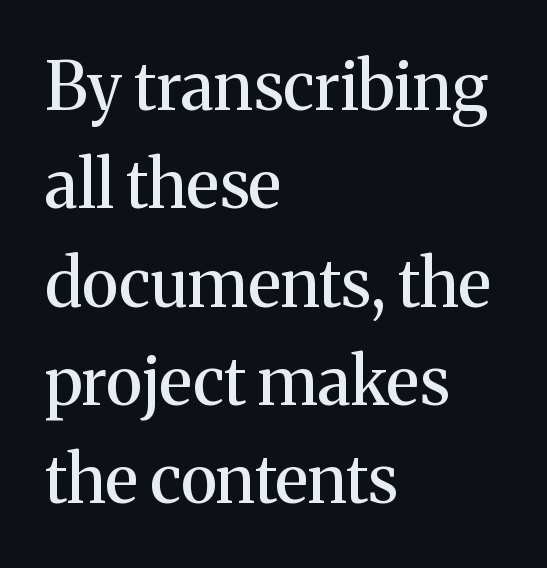
Q: Is the text italic (slanted)? A: No, it is upright.
Q: Is the typeface a serif or a sans-serif typeface? A: Serif.
Q: Is the text underlined? A: No.
Q: How is the paragraph aligned? A: Left-aligned.
Q: Is the spacing between letters normal or unusually wide? A: Normal.
Q: Is the spacing between lines tight, normal or loose? A: Normal.
Q: Width (condensed, normal, or wide)? A: Normal.
Q: Stroke contrast? A: Medium.
Q: x-height? A: Medium.
Q: Monospaced? A: No.
